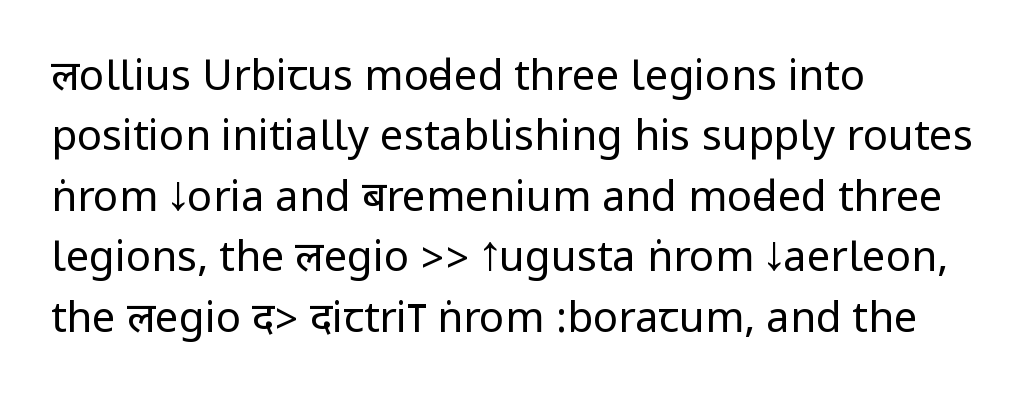
{"serif": "no", "italic": "no", "bold": "no", "weight": "regular", "width": "condensed", "stroke_contrast": "low", "underline": "no", "align": "left", "line_spacing": "normal", "line_spacing_ratio": 1.44, "letter_spacing": "normal", "letter_spacing_em": 0.0, "glyph_px": 42}
